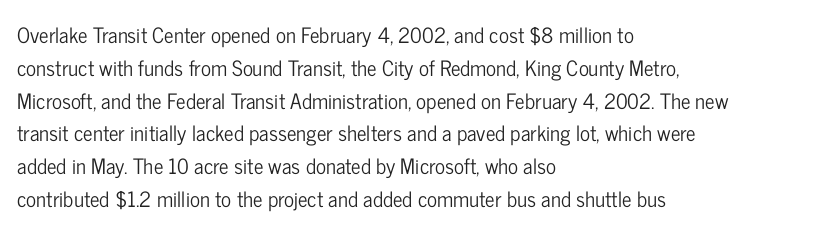
Q: Is the text italic (slanted)? A: No, it is upright.
Q: Is the text underlined? A: No.
Q: How is the paragraph aligned? A: Left-aligned.
Q: Is the spacing between letters normal or unusually wide? A: Normal.
Q: Is the spacing between lines tight, normal or loose? A: Normal.
